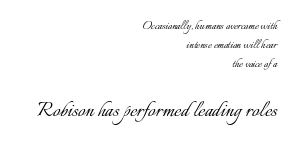
Q: Is the text bold? A: No.
Q: Is the text italic (slanted)? A: Yes.
Q: Is the text underlined? A: No.
Q: How is the paragraph aligned? A: Right-aligned.
Q: Is the spacing between letters normal or unusually wide? A: Normal.
Q: Is the spacing between lines tight, normal or loose? A: Normal.
Q: Which block of text is set in a larger size, the first (top) or the second (bottom)? A: The second (bottom) one.
